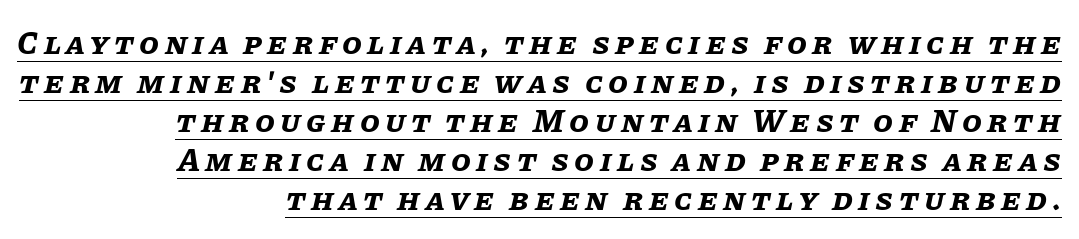
Q: Is the text bold? A: Yes.
Q: Is the text italic (slanted)? A: Yes, it leans right by about 11 degrees.
Q: Is the text underlined? A: Yes.
Q: How is the paragraph aligned? A: Right-aligned.
Q: Width (condensed, normal, or wide)? A: Normal.
Q: Stroke contrast? A: Low.
Q: x-height? A: Large.
Q: Monospaced? A: No.
